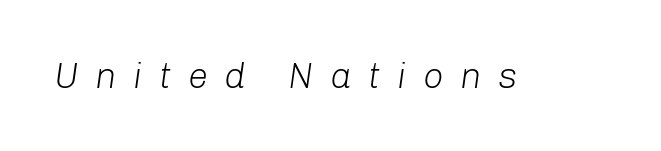
The image shows 36 px light type, italic (leaning right); set unusually wide letter spacing (+0.46 em), not underlined; low stroke contrast and a medium x-height.
